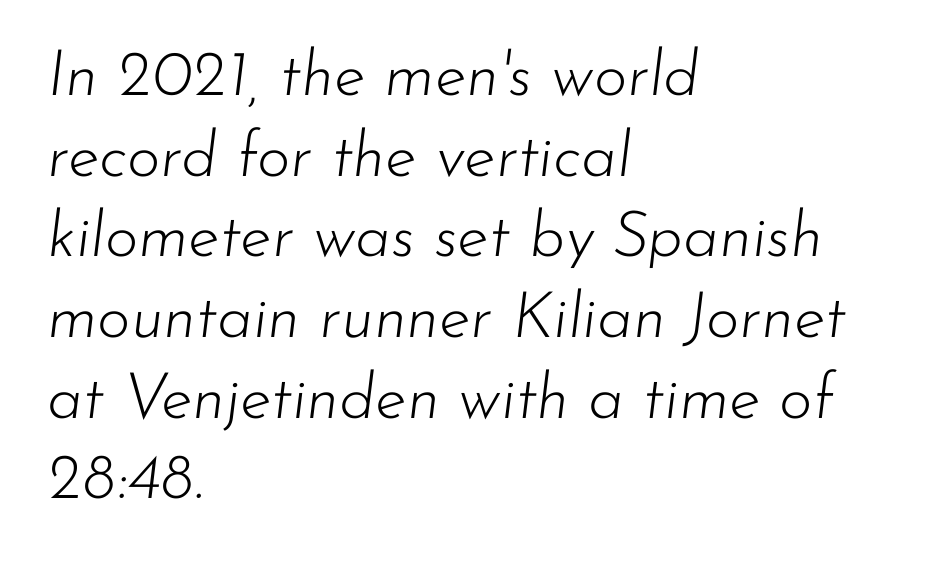
The image shows 64 px light type, italic (leaning right); set left-aligned, normal line spacing (1.26x), normal letter spacing, not underlined; low stroke contrast and a small x-height.
